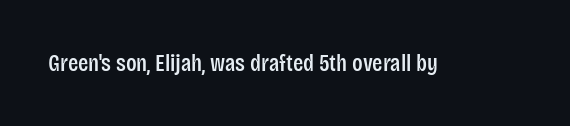
Observe the ordinary spacing: letters are neighbours, not strangers. Underline: absent. Rendered with straight, roman letterforms.
